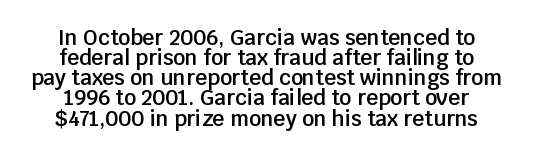
The image shows 21 px text type, upright; set tight line spacing (0.96x), normal letter spacing, not underlined.
